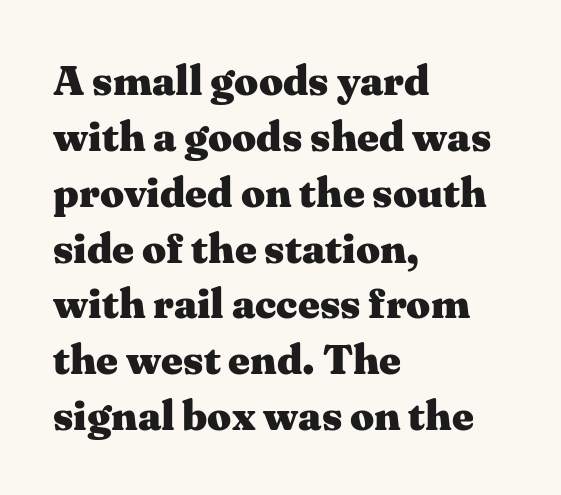
Q: Is the text bold? A: Yes.
Q: Is the text italic (slanted)? A: No, it is upright.
Q: Is the typeface a serif or a sans-serif typeface? A: Serif.
Q: Is the text underlined? A: No.
Q: How is the paragraph aligned? A: Left-aligned.
Q: Is the spacing between letters normal or unusually wide? A: Normal.
Q: Is the spacing between lines tight, normal or loose? A: Normal.
Q: Width (condensed, normal, or wide)? A: Wide.
Q: Stroke contrast? A: Medium.
Q: x-height? A: Medium.
Q: Monospaced? A: No.
